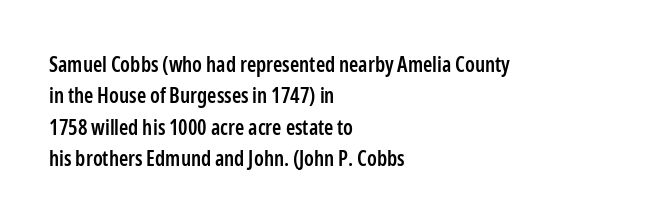
{"italic": "no", "bold": "semi", "underline": "no", "align": "left", "line_spacing": "normal", "line_spacing_ratio": 1.5, "letter_spacing": "normal", "letter_spacing_em": 0.0, "glyph_px": 21}
